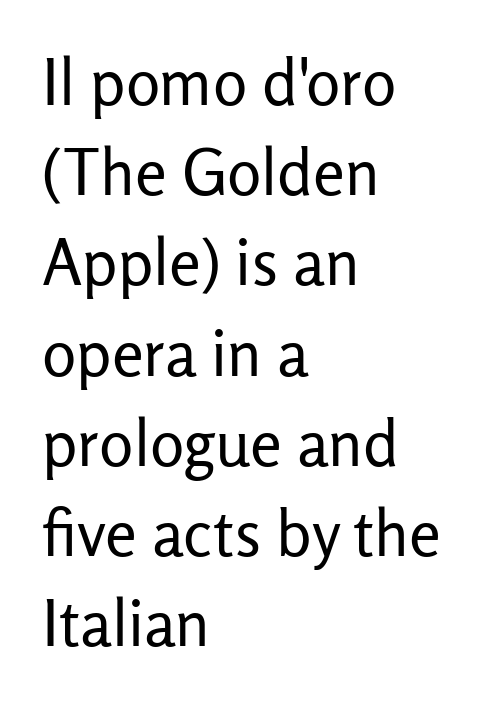
No extra tracking has been applied to these lines. Lines of text with bare space underneath. A sans-serif font was chosen for this passage. Honestly, the row spacing looks completely unremarkable. This rendering uses left alignment, leaving the right contour irregular.
